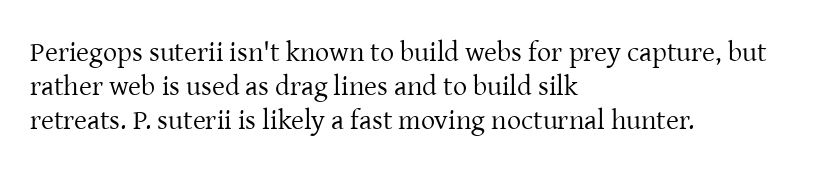
Unlike italic type, these characters show no tilt at all. The passage shown has conventional tracking throughout. Bare-footed words on every line. Character widths vary here, with narrow letters taking less room than wide ones. The weight tops out at a normal text grade. Does the type have serifs? Yes, each stem ends in a small foot.
